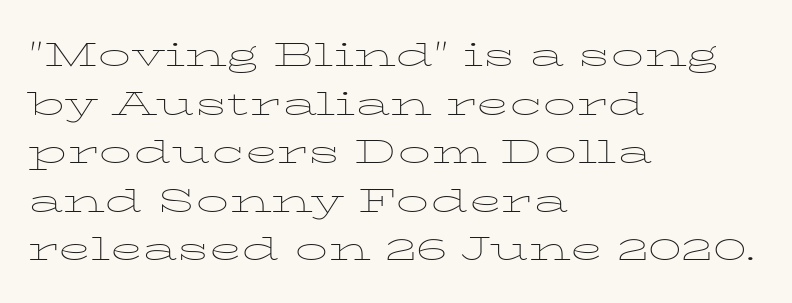
{"serif": "yes", "italic": "no", "bold": "no", "weight": "thin", "width": "wide", "stroke_contrast": "low", "x_height": "medium", "monospaced": "no", "underline": "no", "align": "left", "line_spacing": "normal", "line_spacing_ratio": 1.47, "letter_spacing": "normal", "letter_spacing_em": 0.0, "glyph_px": 33}
